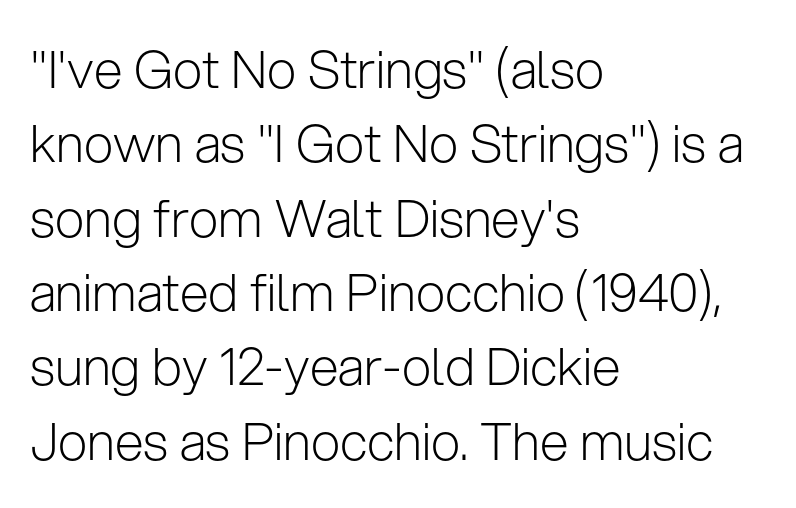
{"serif": "no", "italic": "no", "bold": "no", "weight": "light", "width": "normal", "stroke_contrast": "low", "x_height": "medium", "monospaced": "no", "underline": "no", "align": "left", "line_spacing": "normal", "line_spacing_ratio": 1.43, "letter_spacing": "normal", "letter_spacing_em": 0.0, "glyph_px": 52}
